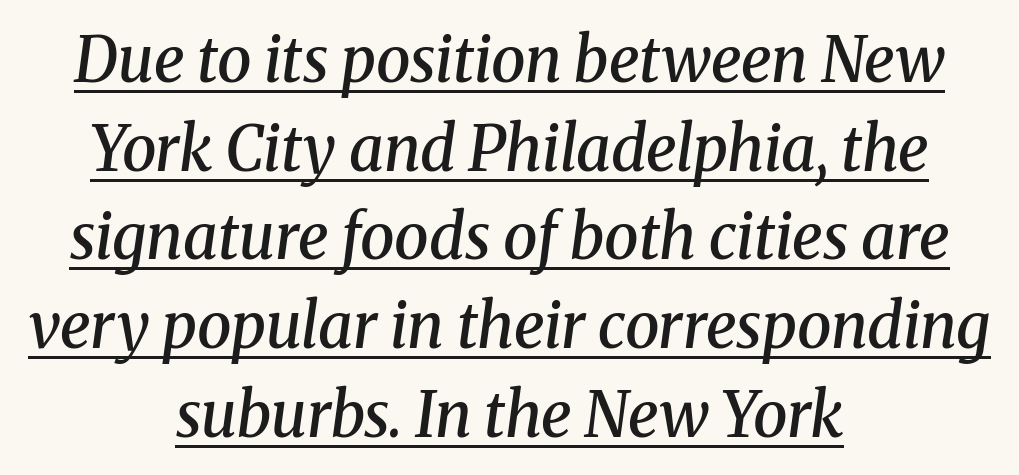
Check where the strokes stop: tiny serifs finish them off. You could not count columns in this text — the font is proportionally spaced. The passage shown has conventional tracking throughout. Quick note: interline space is typical.
